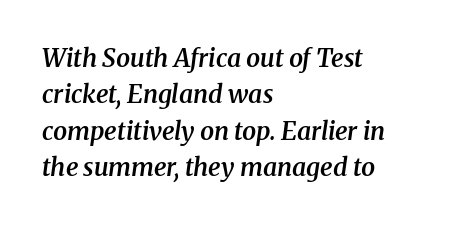
{"italic": "yes", "lean": "right", "slant_degrees": 8, "bold": "semi", "underline": "no", "align": "left", "line_spacing": "normal", "line_spacing_ratio": 1.46, "letter_spacing": "normal", "letter_spacing_em": 0.0, "glyph_px": 25}
